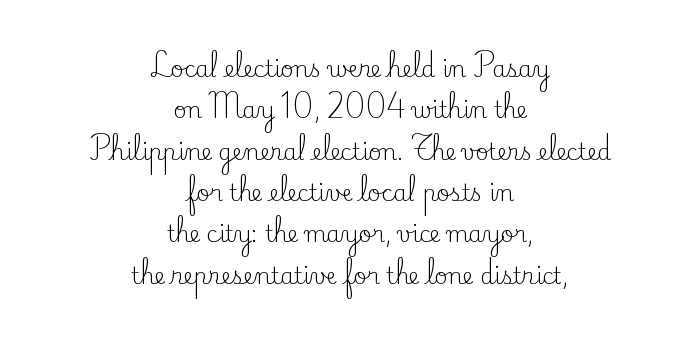
The image shows 22 px text type, upright; set centered, line spacing 1.88x, normal letter spacing, not underlined.
